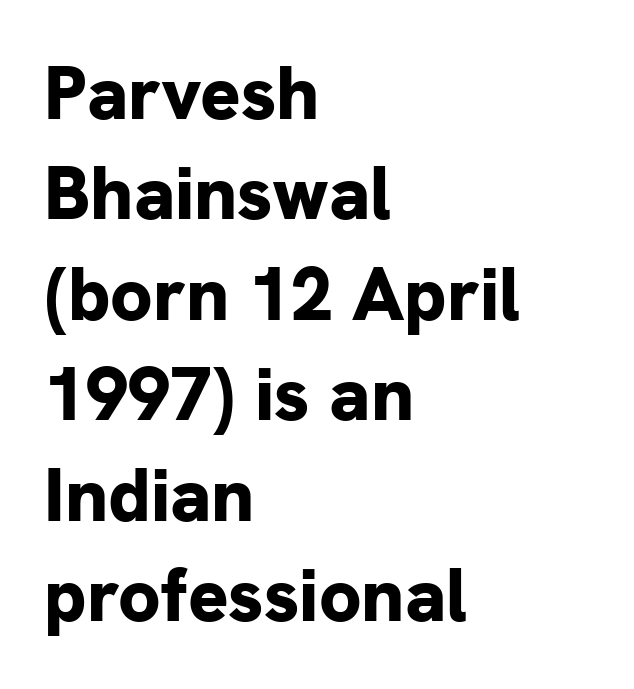
Q: Is the text bold? A: Yes.
Q: Is the text italic (slanted)? A: No, it is upright.
Q: Is the typeface a serif or a sans-serif typeface? A: Sans-serif.
Q: Is the text underlined? A: No.
Q: How is the paragraph aligned? A: Left-aligned.
Q: Is the spacing between letters normal or unusually wide? A: Normal.
Q: Is the spacing between lines tight, normal or loose? A: Normal.
Q: Width (condensed, normal, or wide)? A: Normal.
Q: Stroke contrast? A: Low.
Q: x-height? A: Medium.
Q: Monospaced? A: No.
